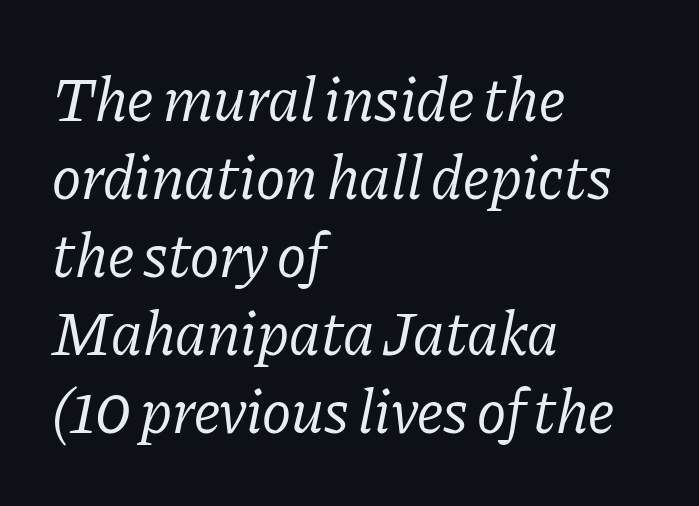
The image shows 62 px regular-weight serif type, italic (leaning right); set left-aligned, normal line spacing (1.26x), normal letter spacing, not underlined; low stroke contrast and a medium x-height.
